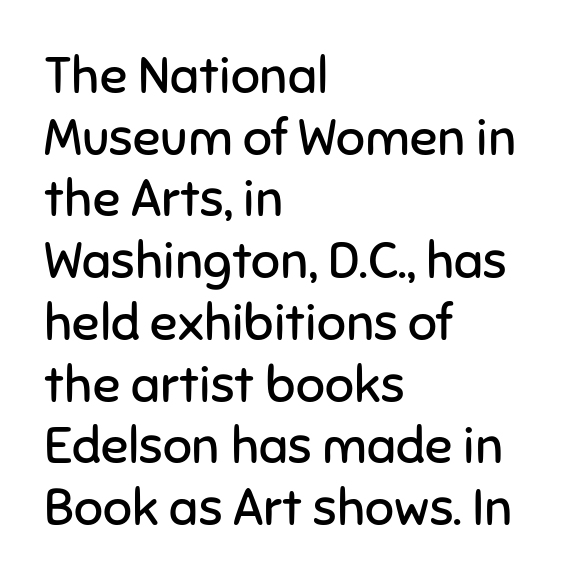
Ascenders rise straight up at ninety degrees. In terms of letterform style, serifs are entirely absent. Rule under the text: the space is simply empty. The rendering uses natural spacing where letterforms have individual widths.
